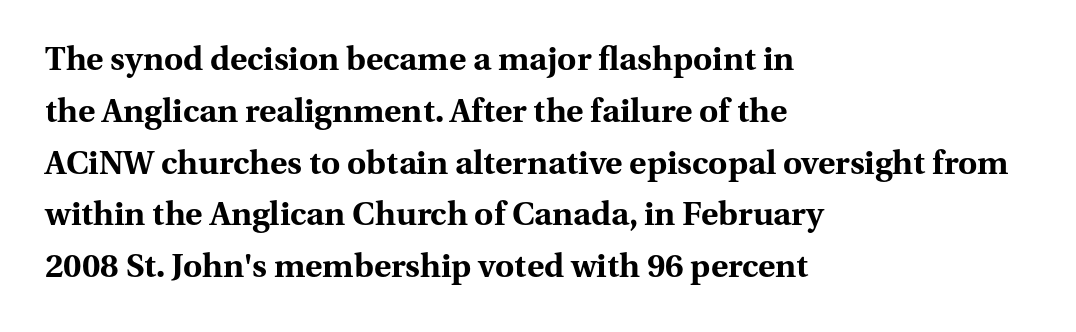
These lines are rendered in a variable-pitch font. The space directly below the letters is spotless. Letter spacing: default. Small tapered or slab feet sit at the stroke ends, so this counts as serif.
